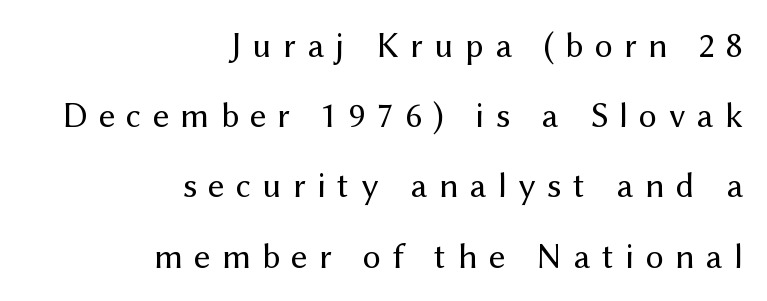
The specimen omits any rule beneath the text block's lines. Display-style spreading of the glyphs; the letterfit is very open. Note: no serifs on the glyphs. You could not count columns in this text — the font is proportionally spaced. It's the straight-up-and-down kind of type. The face looks like a standard text weight, possibly lighter.
